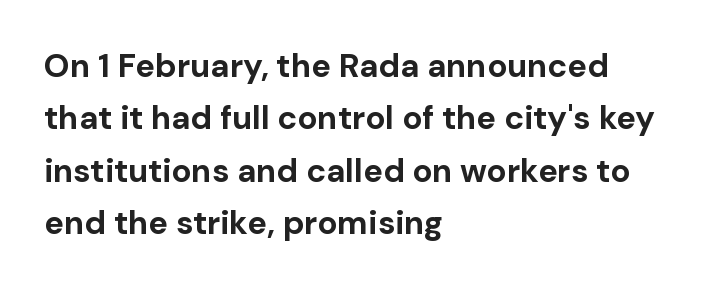
{"serif": "no", "italic": "no", "bold": "yes", "weight": "bold", "width": "normal", "stroke_contrast": "low", "x_height": "medium", "monospaced": "no", "underline": "no", "align": "left", "line_spacing": "normal", "line_spacing_ratio": 1.59, "letter_spacing": "normal", "letter_spacing_em": 0.0, "glyph_px": 33}
